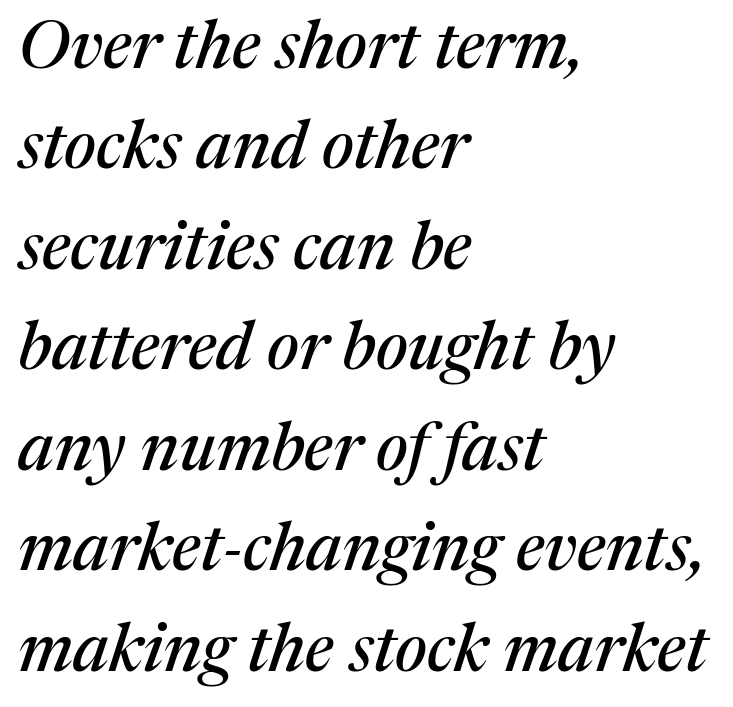
These lines are set flush left with a ragged right edge. The space between consecutive lines is moderate. The lettering tilts uniformly, giving the passage an italic look. The letterforms sit shoulder to shoulder at normal distance. This sample uses a serif face.
